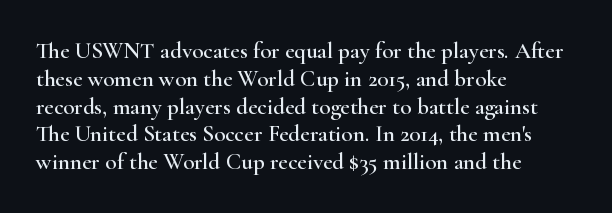
{"italic": "no", "underline": "no", "align": "left", "line_spacing_ratio": 1.21, "letter_spacing": "normal", "letter_spacing_em": 0.0, "glyph_px": 23}
